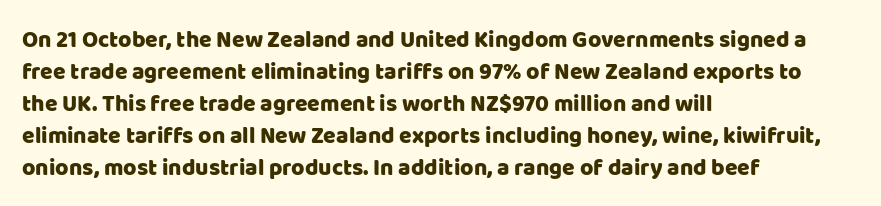
Q: Is the text italic (slanted)? A: No, it is upright.
Q: Is the text underlined? A: No.
Q: How is the paragraph aligned? A: Left-aligned.
Q: Is the spacing between letters normal or unusually wide? A: Normal.
Q: Is the spacing between lines tight, normal or loose? A: Normal.
